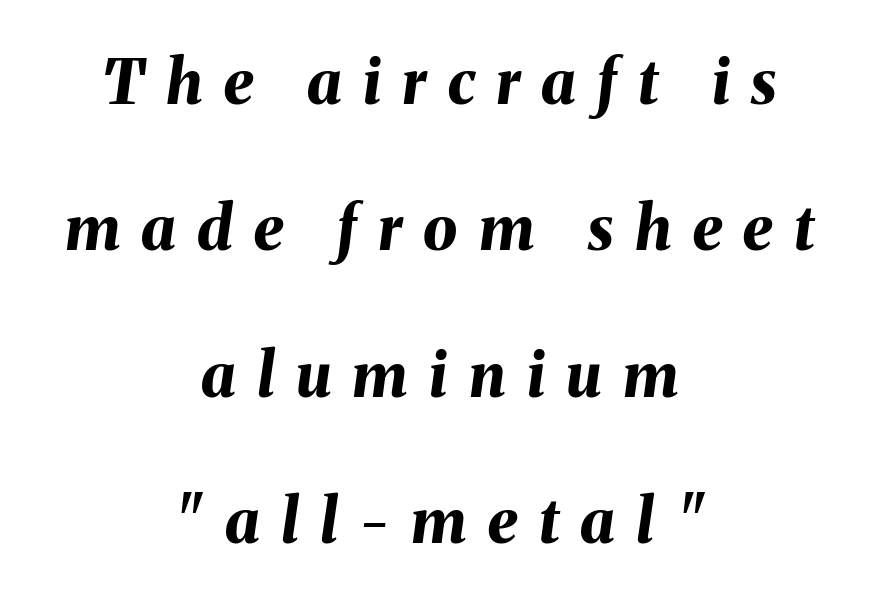
{"italic": "yes", "lean": "right", "slant_degrees": 8, "bold": "yes", "weight": "bold", "width": "normal", "stroke_contrast": "medium", "x_height": "medium", "monospaced": "no", "underline": "no", "align": "center", "line_spacing": "loose", "line_spacing_ratio": 2.4, "letter_spacing": "wide", "letter_spacing_em": 0.35, "glyph_px": 61}
